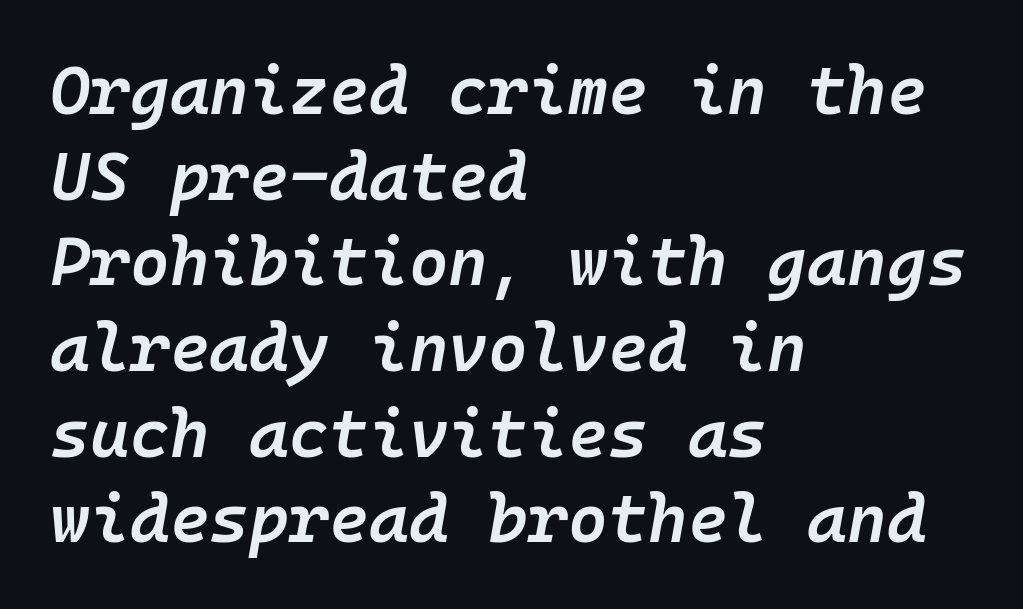
The image shows 68 px semibold type, italic (leaning right), monospaced; set left-aligned, normal line spacing (1.26x), normal letter spacing, not underlined; low stroke contrast and a medium x-height.
